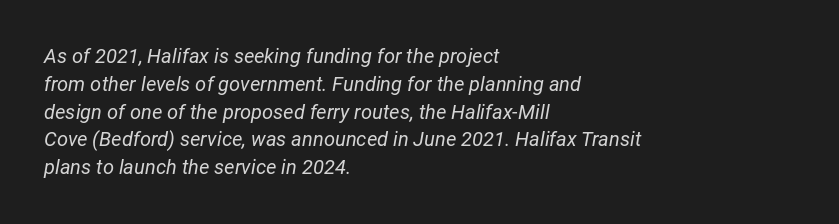
Compared with ordinary roman type, these characters are visibly tilted. The letters sit at their default tracking, neither squeezed nor spread. Stem width sits at or under what a default text font uses. These lines stack with their left ends in a neat column.
